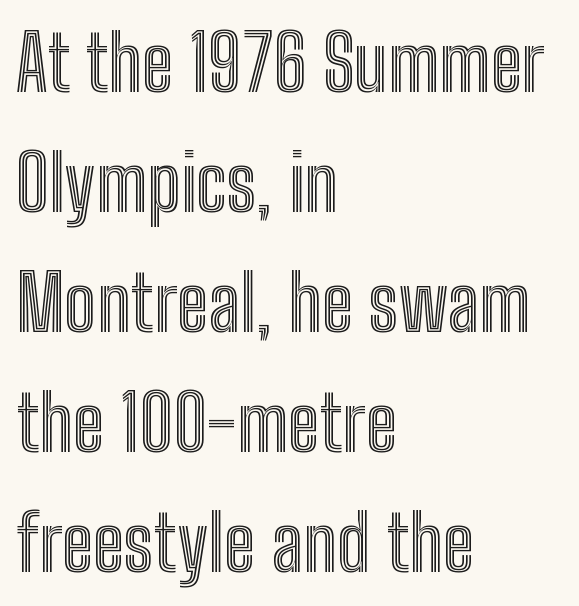
Q: Is the text italic (slanted)? A: No, it is upright.
Q: Is the text underlined? A: No.
Q: How is the paragraph aligned? A: Left-aligned.
Q: Is the spacing between letters normal or unusually wide? A: Normal.
Q: Is the spacing between lines tight, normal or loose? A: Normal.
Q: Width (condensed, normal, or wide)? A: Condensed.
Q: x-height? A: Medium.
Q: Monospaced? A: No.
